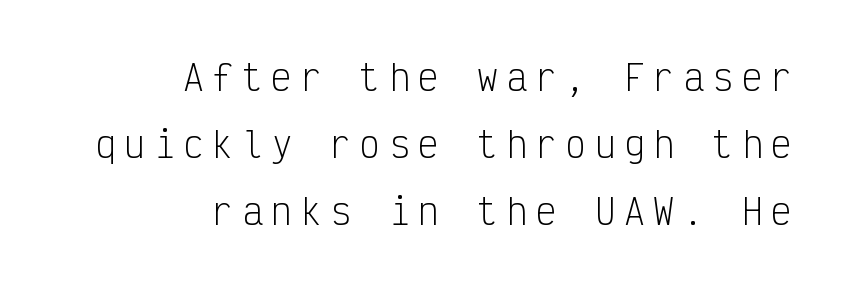
The image shows 35 px light, condensed sans-serif type, upright, monospaced; set right-aligned, loose line spacing (1.92x), unusually wide letter spacing (+0.24 em), not underlined; low stroke contrast and a medium x-height.
